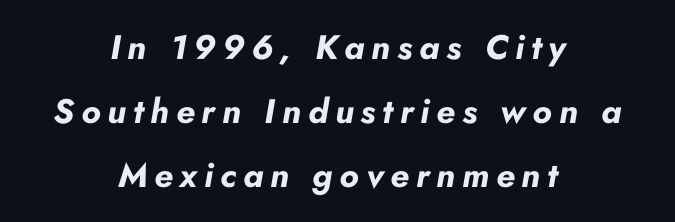
The image shows 34 px bold type, italic (leaning right); set centered, line spacing 1.88x, unusually wide letter spacing (+0.2 em), not underlined; low stroke contrast and a small x-height.
